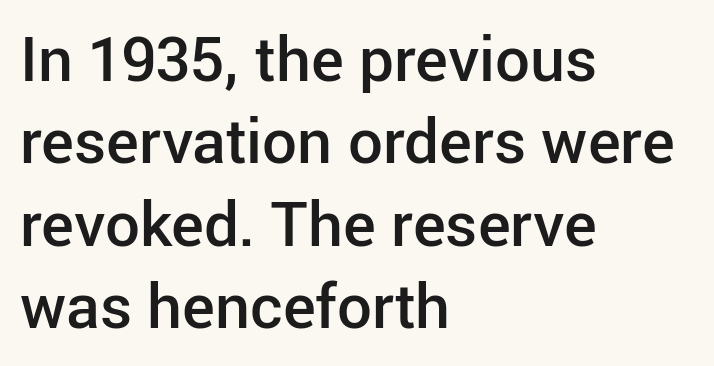
The image shows 62 px semibold sans-serif type, upright; set left-aligned, normal line spacing (1.33x), normal letter spacing, not underlined; low stroke contrast and a medium x-height.
